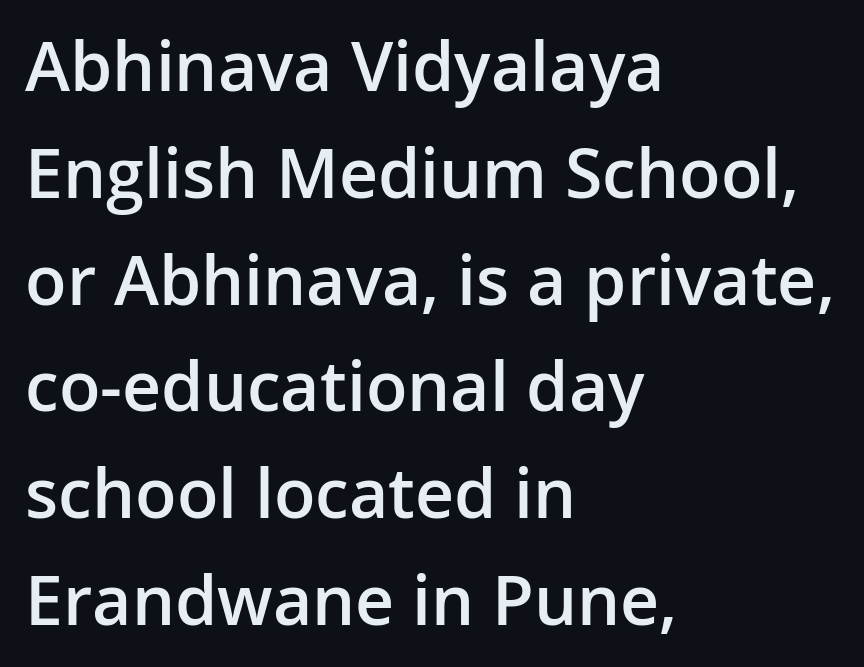
{"serif": "no", "italic": "no", "bold": "semi", "weight": "semibold", "width": "normal", "stroke_contrast": "low", "x_height": "medium", "monospaced": "no", "underline": "no", "align": "left", "line_spacing": "normal", "line_spacing_ratio": 1.57, "letter_spacing": "normal", "letter_spacing_em": 0.0, "glyph_px": 68}
